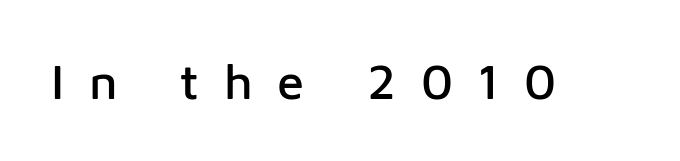
{"serif": "no", "italic": "no", "width": "normal", "stroke_contrast": "low", "x_height": "medium", "monospaced": "no", "underline": "no", "letter_spacing": "wide", "letter_spacing_em": 0.5, "glyph_px": 49}
